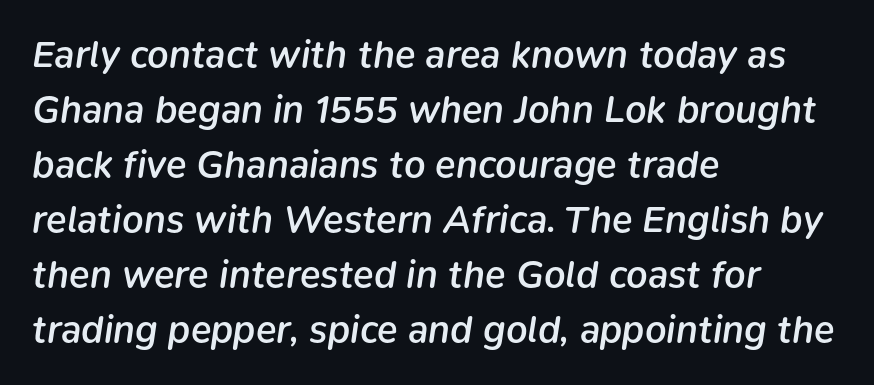
The typesetting leans somewhat heavy: a semibold. One-word summary of the alignment: left. Baseline-to-baseline distance is the conventional proportion of letter height. Plain, unruled lines of type.
